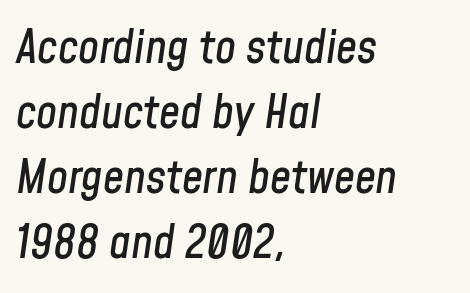
Q: Is the text italic (slanted)? A: Yes, it leans right by about 8 degrees.
Q: Is the text underlined? A: No.
Q: How is the paragraph aligned? A: Left-aligned.
Q: Is the spacing between letters normal or unusually wide? A: Normal.
Q: Is the spacing between lines tight, normal or loose? A: Normal.
Q: Width (condensed, normal, or wide)? A: Condensed.
Q: Stroke contrast? A: Low.
Q: x-height? A: Medium.
Q: Monospaced? A: No.
